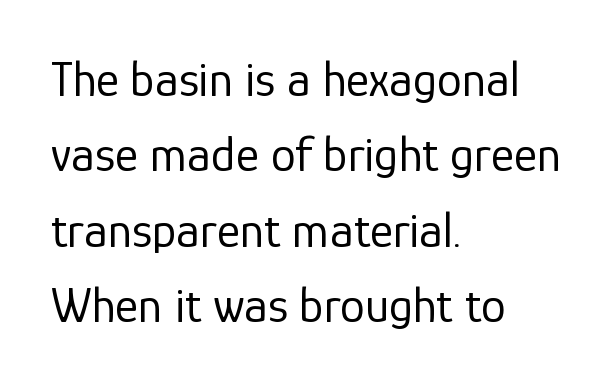
{"serif": "no", "italic": "no", "bold": "no", "weight": "regular", "width": "normal", "stroke_contrast": "low", "x_height": "medium", "monospaced": "no", "underline": "no", "align": "left", "line_spacing": "normal", "line_spacing_ratio": 1.51, "letter_spacing": "normal", "letter_spacing_em": 0.0, "glyph_px": 50}
